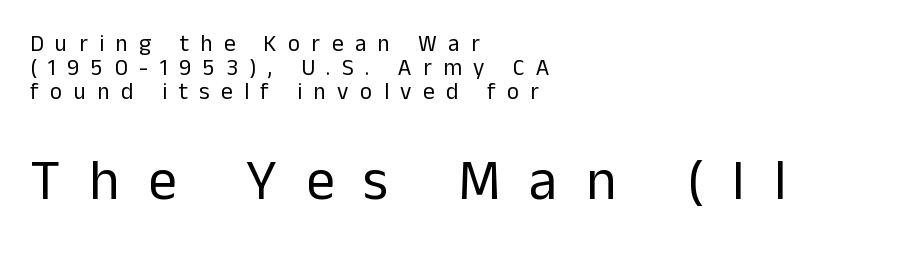
Q: Is the text bold? A: No.
Q: Is the text italic (slanted)? A: No, it is upright.
Q: Is the typeface a serif or a sans-serif typeface? A: Sans-serif.
Q: Is the text underlined? A: No.
Q: How is the paragraph aligned? A: Left-aligned.
Q: Is the spacing between letters normal or unusually wide? A: Unusually wide.
Q: Is the spacing between lines tight, normal or loose? A: Tight.
Q: Which block of text is set in a larger size, the first (top) or the second (bottom)? A: The second (bottom) one.
Q: Width (condensed, normal, or wide)? A: Normal.
Q: Stroke contrast? A: Low.
Q: x-height? A: Medium.
Q: Monospaced? A: No.
